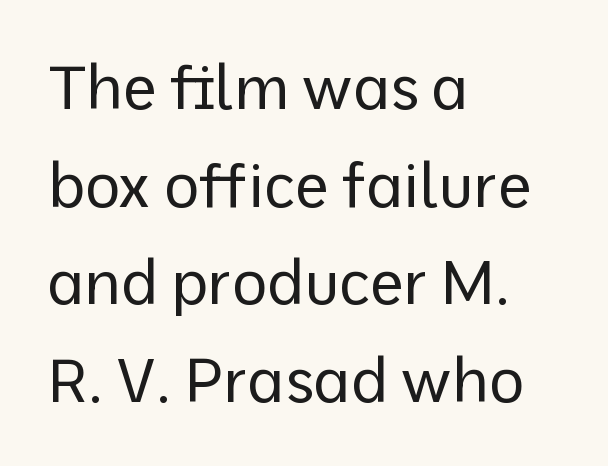
{"serif": "no", "italic": "no", "bold": "no", "weight": "regular", "width": "normal", "stroke_contrast": "low", "x_height": "medium", "monospaced": "no", "underline": "no", "align": "left", "line_spacing": "normal", "line_spacing_ratio": 1.6, "letter_spacing": "normal", "letter_spacing_em": 0.0, "glyph_px": 61}
